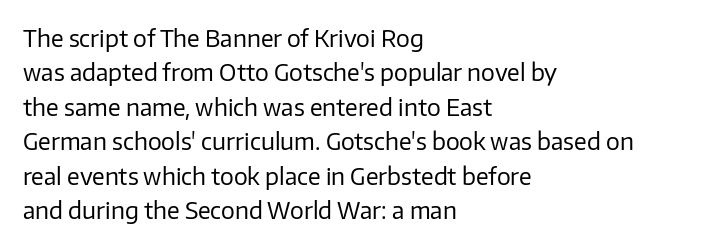
The image shows 23 px text type, upright; set left-aligned, normal line spacing (1.5x), normal letter spacing, not underlined.
